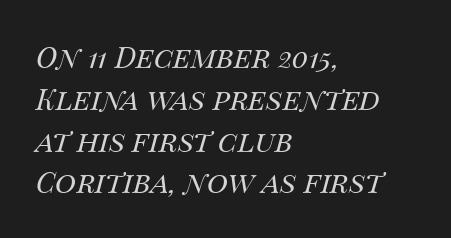
Q: Is the text bold? A: No.
Q: Is the text italic (slanted)? A: Yes, it leans right by about 14 degrees.
Q: Is the text underlined? A: No.
Q: How is the paragraph aligned? A: Left-aligned.
Q: Is the spacing between letters normal or unusually wide? A: Normal.
Q: Is the spacing between lines tight, normal or loose? A: Normal.
Q: Width (condensed, normal, or wide)? A: Normal.
Q: Stroke contrast? A: Medium.
Q: x-height? A: Large.
Q: Monospaced? A: No.
